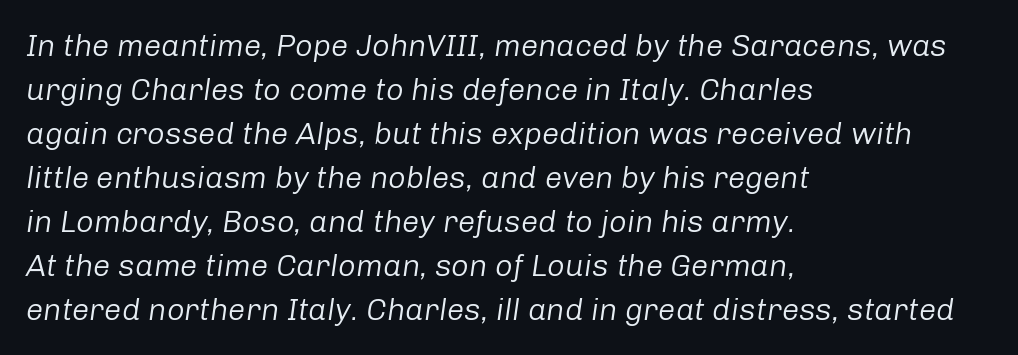
{"italic": "yes", "lean": "right", "slant_degrees": 8, "bold": "no", "weight": "regular", "width": "normal", "stroke_contrast": "low", "x_height": "medium", "monospaced": "no", "underline": "no", "align": "left", "line_spacing": "normal", "line_spacing_ratio": 1.42, "letter_spacing": "normal", "letter_spacing_em": 0.0, "glyph_px": 31}
